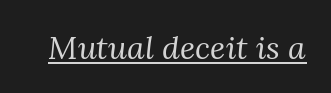
The image shows 32 px regular-weight serif type, italic (leaning right); set normal letter spacing, underlined; medium stroke contrast and a medium x-height.
